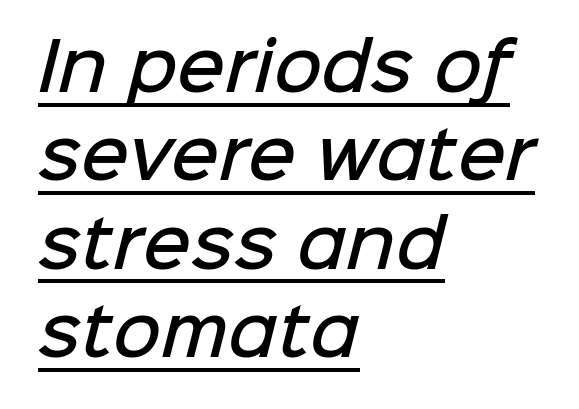
The passage shown stacks its lines at a standard gap. No extra tracking has been applied to these lines. A typesetter would label this face a sans. Summary of weight: moderately heavy, a semibold.
